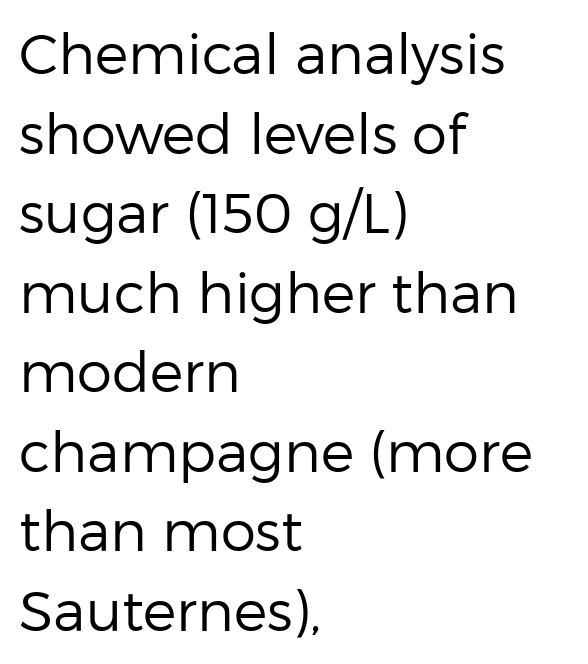
{"serif": "no", "italic": "no", "bold": "no", "weight": "regular", "width": "normal", "stroke_contrast": "low", "x_height": "medium", "monospaced": "no", "underline": "no", "align": "left", "line_spacing": "normal", "line_spacing_ratio": 1.42, "letter_spacing": "normal", "letter_spacing_em": 0.0, "glyph_px": 56}
